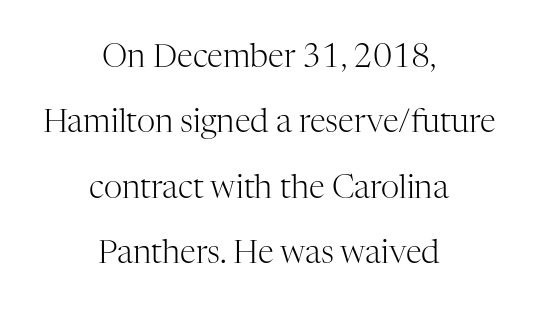
The image shows 32 px light serif type, upright; set centered, loose line spacing (2.04x), normal letter spacing, not underlined; high stroke contrast and a medium x-height.
